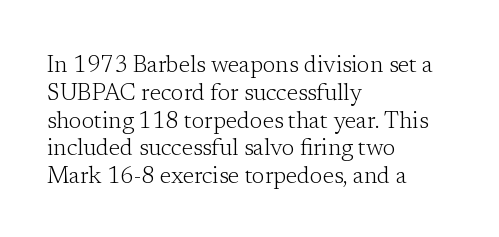
The image shows 23 px text type, upright; set left-aligned, line spacing 1.21x, normal letter spacing, not underlined.
